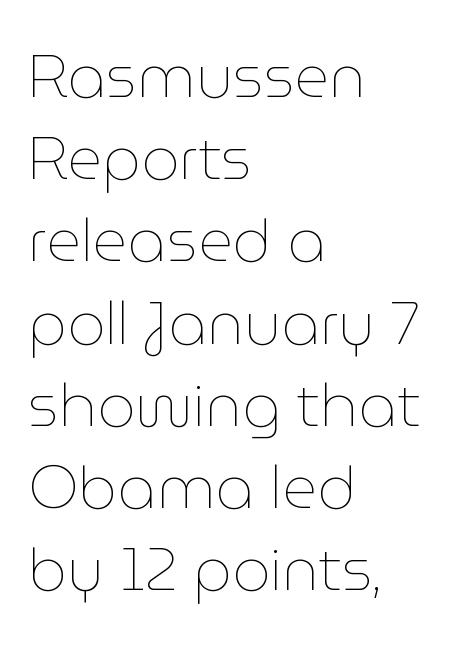
{"italic": "no", "bold": "no", "weight": "thin", "width": "normal", "stroke_contrast": "low", "x_height": "medium", "monospaced": "no", "underline": "no", "align": "left", "line_spacing": "normal", "line_spacing_ratio": 1.37, "letter_spacing": "normal", "letter_spacing_em": 0.0, "glyph_px": 60}
